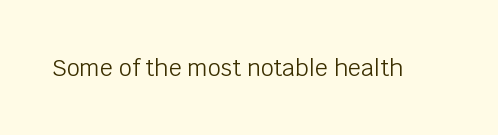
The image shows 23 px text type, upright; set normal letter spacing, not underlined.
